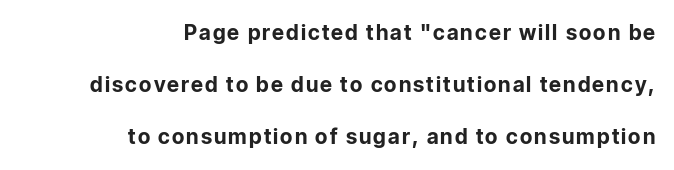
Q: Is the text bold? A: Yes.
Q: Is the text italic (slanted)? A: No, it is upright.
Q: Is the text underlined? A: No.
Q: How is the paragraph aligned? A: Right-aligned.
Q: Is the spacing between lines tight, normal or loose? A: Loose.
